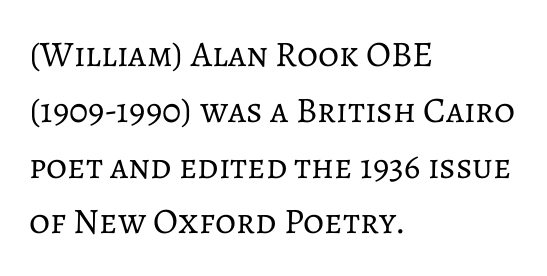
The image shows 36 px regular-weight type, upright; set left-aligned, normal line spacing (1.55x), normal letter spacing, not underlined; low stroke contrast and a medium x-height.
